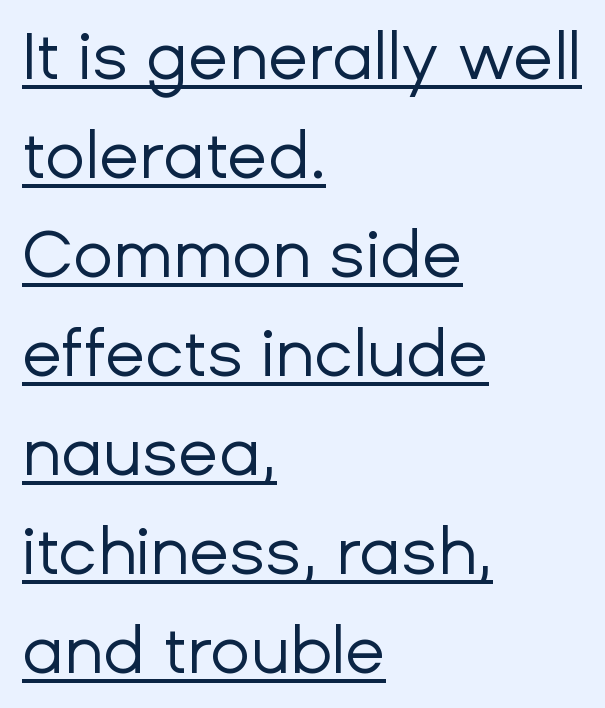
{"serif": "no", "italic": "no", "bold": "no", "weight": "regular", "width": "normal", "stroke_contrast": "low", "x_height": "medium", "monospaced": "no", "underline": "yes", "align": "left", "line_spacing": "normal", "line_spacing_ratio": 1.5, "letter_spacing": "normal", "letter_spacing_em": 0.0, "glyph_px": 66}
